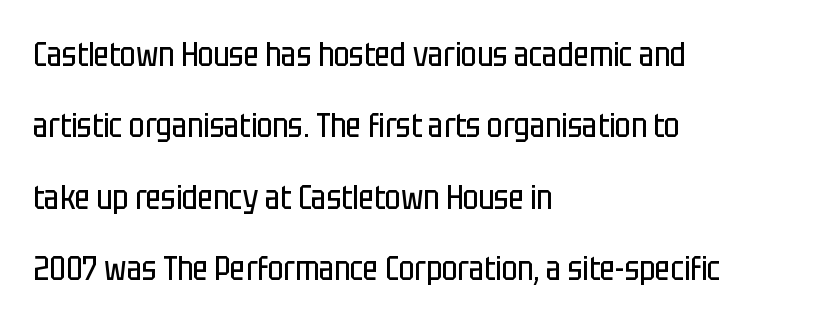
The image shows 33 px regular-weight, condensed sans-serif type, upright; set left-aligned, loose line spacing (2.16x), normal letter spacing, not underlined; low stroke contrast and a large x-height.
